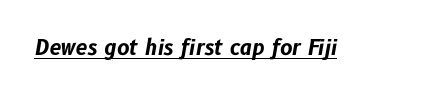
{"italic": "yes", "lean": "right", "slant_degrees": 10, "bold": "yes", "underline": "yes", "letter_spacing": "normal", "letter_spacing_em": 0.0, "glyph_px": 21}
